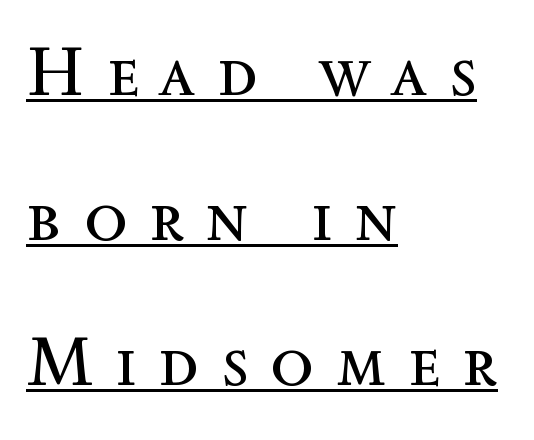
Is there any slant? The stems are plumb. The leading is generous, giving the passage an open texture. Each letter keeps its own natural width here, so spacing adapts to shape. No extra ink here — the face is not bold.
